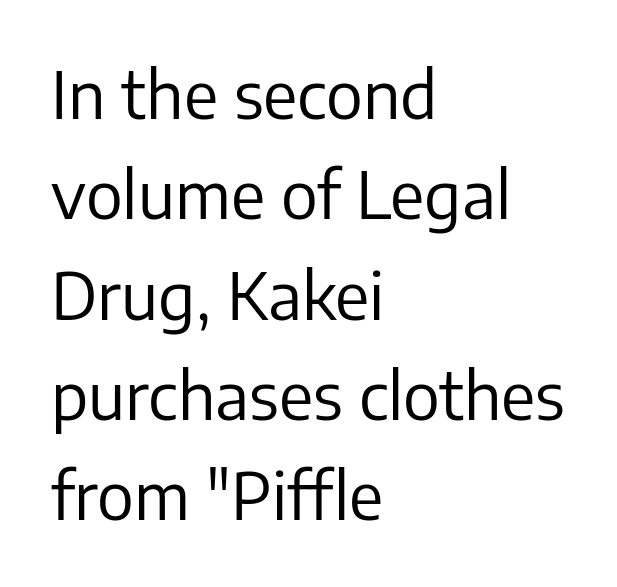
The image shows 66 px regular-weight sans-serif type, upright; set left-aligned, normal line spacing (1.52x), normal letter spacing, not underlined; low stroke contrast and a medium x-height.
